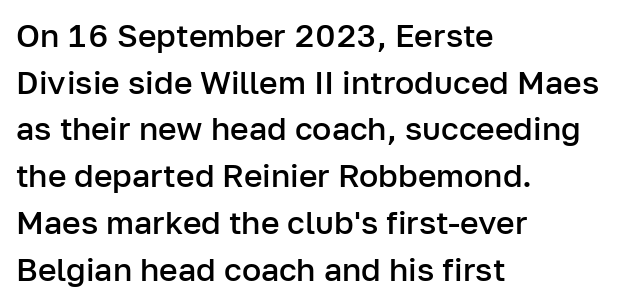
{"serif": "no", "italic": "no", "bold": "semi", "weight": "semibold", "width": "normal", "stroke_contrast": "low", "x_height": "medium", "monospaced": "no", "underline": "no", "align": "left", "line_spacing": "normal", "line_spacing_ratio": 1.46, "letter_spacing": "normal", "letter_spacing_em": 0.0, "glyph_px": 32}
